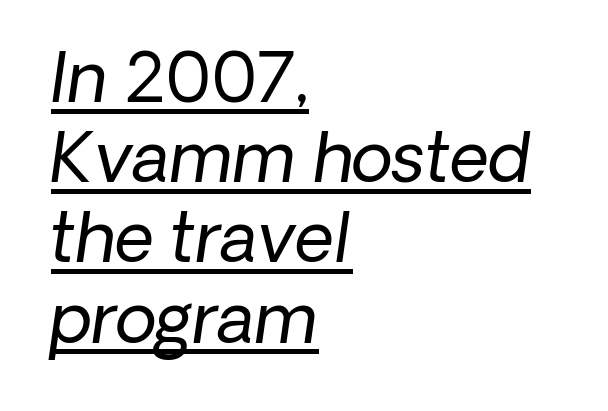
{"serif": "no", "bold": "no", "weight": "regular", "width": "normal", "stroke_contrast": "low", "x_height": "medium", "monospaced": "no", "underline": "yes", "align": "left", "line_spacing_ratio": 1.18, "letter_spacing": "normal", "letter_spacing_em": 0.0, "glyph_px": 68}
